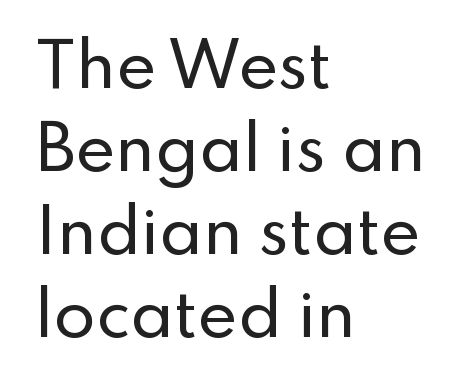
Q: Is the text italic (slanted)? A: No, it is upright.
Q: Is the typeface a serif or a sans-serif typeface? A: Sans-serif.
Q: Is the text underlined? A: No.
Q: How is the paragraph aligned? A: Left-aligned.
Q: Is the spacing between letters normal or unusually wide? A: Normal.
Q: Is the spacing between lines tight, normal or loose? A: Normal.
Q: Width (condensed, normal, or wide)? A: Normal.
Q: Stroke contrast? A: Low.
Q: x-height? A: Small.
Q: Monospaced? A: No.
